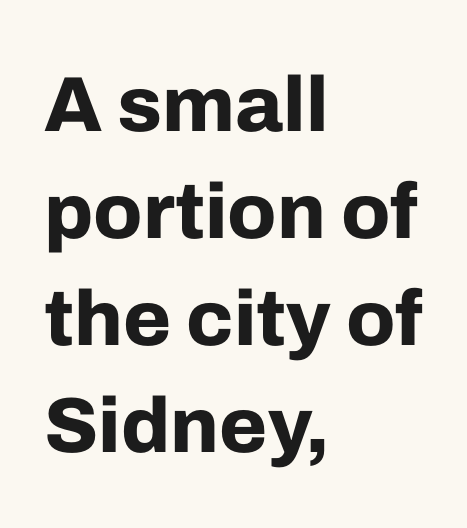
The image shows 78 px bold sans-serif type, upright; set left-aligned, normal line spacing (1.37x), normal letter spacing, not underlined; low stroke contrast and a medium x-height.
